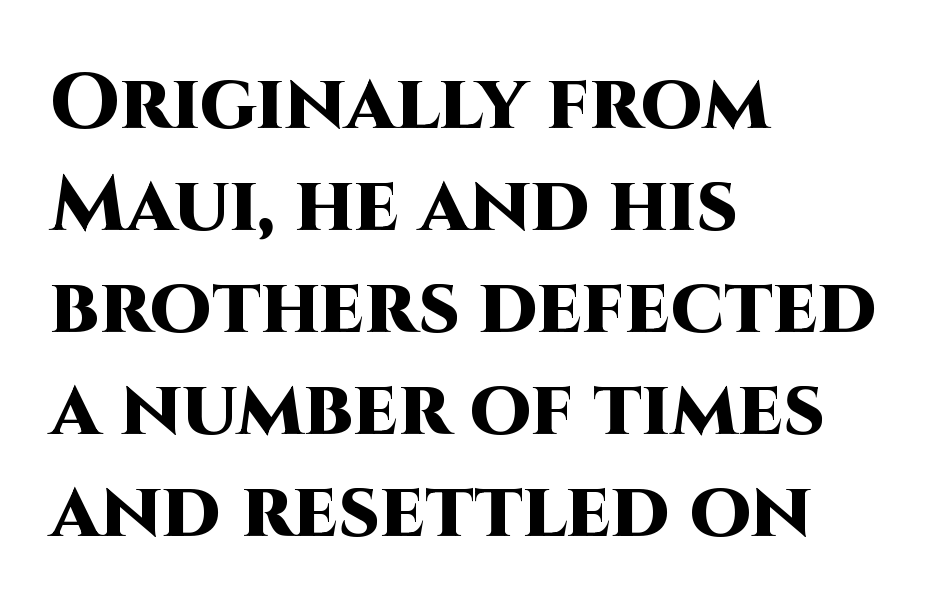
Evenly set lines give the paragraph a standard silhouette. Standard letterfit; no display-style spreading of the glyphs. Type style note: lacks serifs. All the whitespace from short lines collects on the right. Quick note: underline off. The lettering stays uniformly vertical, giving the passage a roman look.
